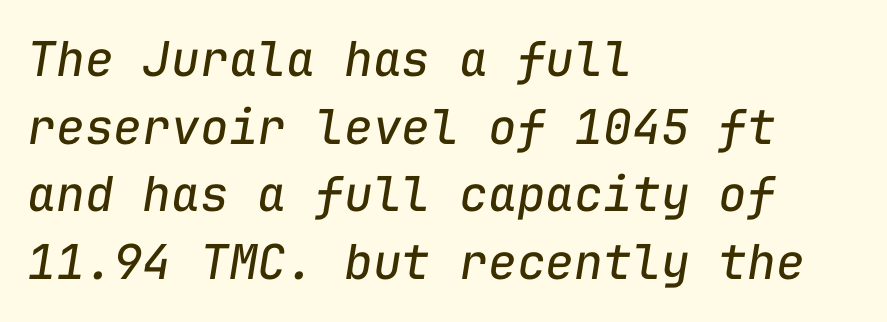
Successive baselines arrive at the customary interval. Characters are canted at an angle relative to the baseline's perpendicular. Beneath every word, the page is bare. Is this a fixed-width face? Yes — each glyph sits in an identical cell.
